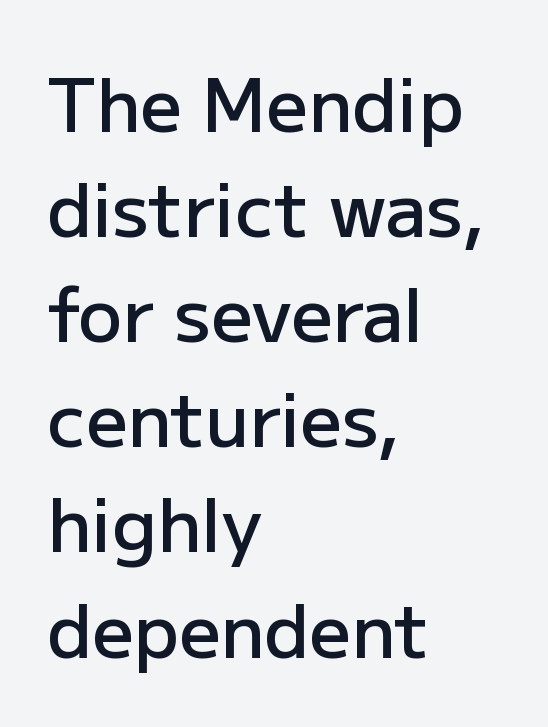
Stroke thickness is moderately raised; the sample reads as semibold. Descender tails drop into unmarked territory. Each line starts at the same left margin while the right side varies. This sample has the flowing, uneven cadence of proportional lettering. Here the glyphs are tracked normally, forming tight word shapes.
